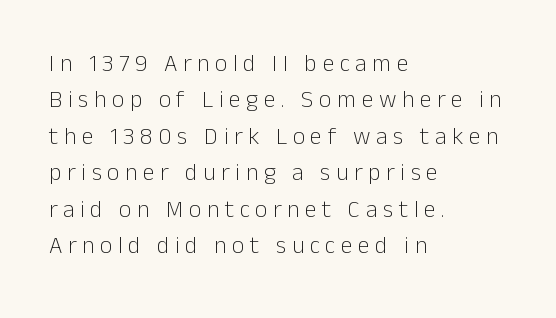
The image shows 24 px text type, upright; set left-aligned, normal line spacing (1.52x), unusually wide letter spacing (+0.23 em), not underlined.
